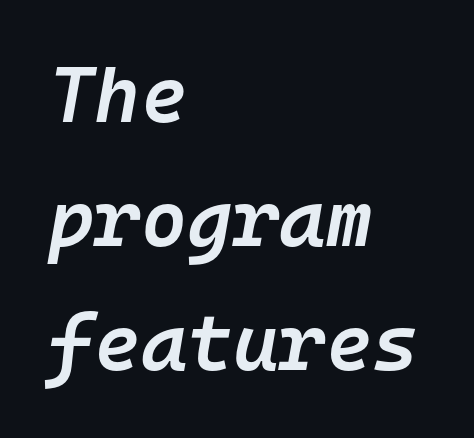
The image shows 79 px semibold type, italic (leaning right), monospaced; set left-aligned, normal line spacing (1.57x), normal letter spacing, not underlined; low stroke contrast and a medium x-height.
